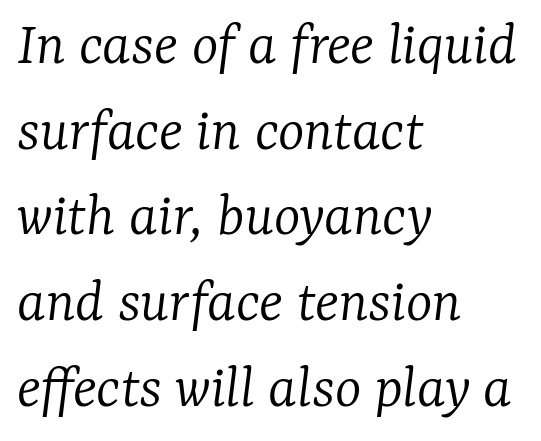
{"serif": "yes", "italic": "yes", "lean": "right", "slant_degrees": 7, "bold": "no", "weight": "light", "width": "normal", "stroke_contrast": "low", "x_height": "medium", "monospaced": "no", "underline": "no", "align": "left", "line_spacing": "normal", "line_spacing_ratio": 1.36, "letter_spacing": "normal", "letter_spacing_em": 0.0, "glyph_px": 63}
